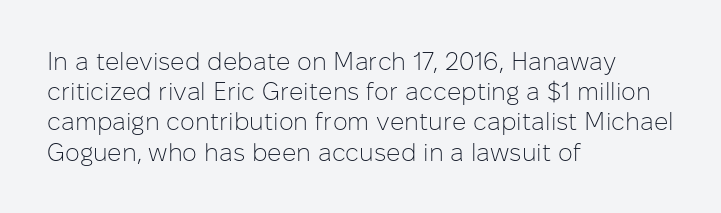
In terms of posture, this sample is upright. The rendering keeps characters at their native spacing. Caption: face not bold, strokes unweighted. The string is rendered with underlining switched off. Horizontal alignment here is leftward, the default for most running prose.
